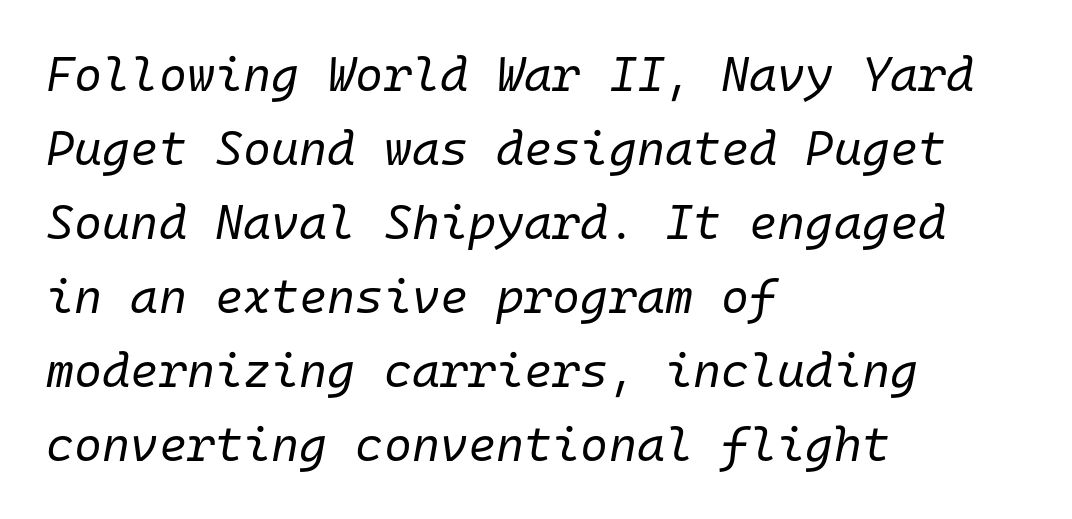
Weight: not bold — regular or lighter. Typeset ragged right — the left edge is the straight one. The words here are not underlined. The letters march in equal steps, a hallmark of fixed-pitch type.
